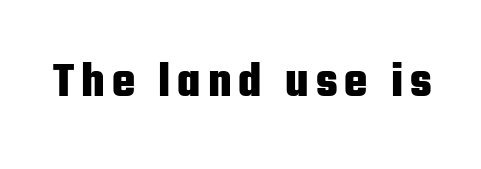
The image shows 49 px heavy, condensed sans-serif type, upright; set not underlined; low stroke contrast and a medium x-height.
